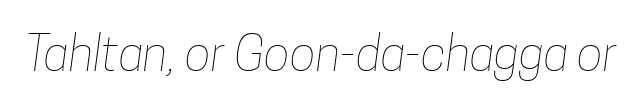
Q: Is the text bold? A: No.
Q: Is the text underlined? A: No.
Q: Is the spacing between letters normal or unusually wide? A: Normal.
Q: Width (condensed, normal, or wide)? A: Condensed.
Q: Stroke contrast? A: Low.
Q: x-height? A: Medium.
Q: Monospaced? A: No.
